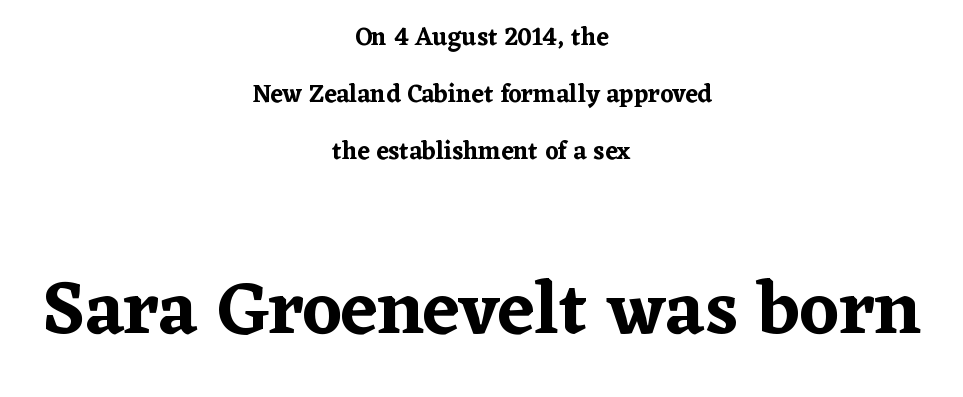
The image shows 75 px serif type, upright; set centered, loose line spacing (2.28x), normal letter spacing, not underlined; the second (bottom) block is 3.0x larger; low stroke contrast and a medium x-height.
